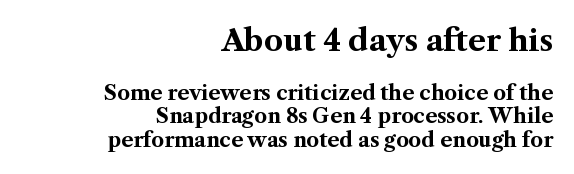
{"serif": "yes", "italic": "no", "bold": "yes", "weight": "bold", "width": "normal", "stroke_contrast": "medium", "x_height": "medium", "monospaced": "no", "underline": "no", "align": "right", "line_spacing_ratio": 1.17, "letter_spacing": "normal", "letter_spacing_em": 0.0, "larger_block": "first", "size_ratio": 1.5, "glyph_px": 30}
